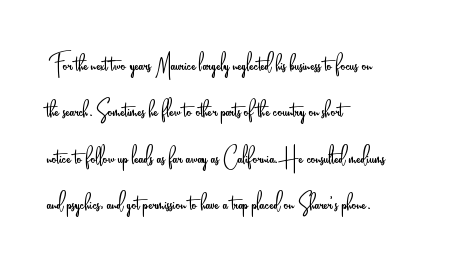
The image shows 29 px light, condensed sans-serif type; set left-aligned, normal line spacing (1.6x), normal letter spacing, not underlined; low stroke contrast and a small x-height.
